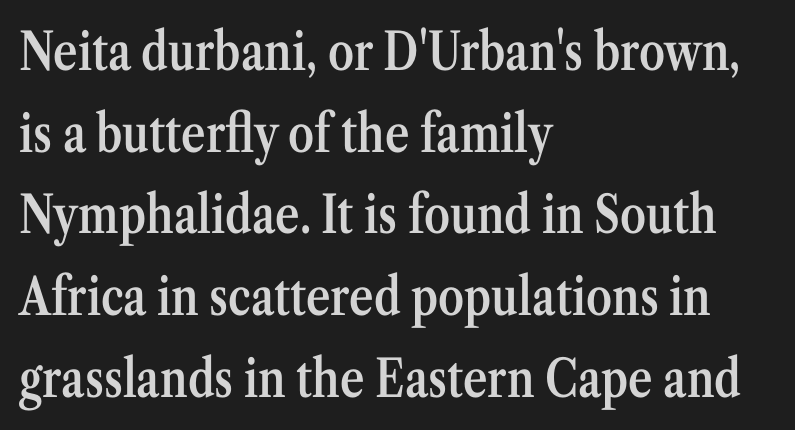
The rendering anchors every line to the left-hand side. The letters advance in unequal steps, a hallmark of proportional type. The lines sit at an ordinary, default distance from one another. It's the straight-up-and-down kind of type.
